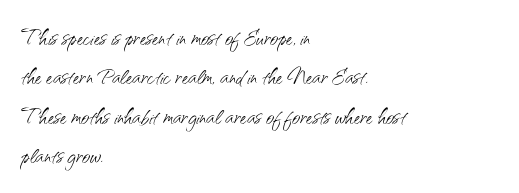
{"serif": "no", "bold": "no", "weight": "light", "width": "normal", "stroke_contrast": "medium", "x_height": "small", "monospaced": "no", "underline": "no", "align": "left", "line_spacing": "normal", "line_spacing_ratio": 1.41, "letter_spacing": "normal", "letter_spacing_em": 0.0, "glyph_px": 28}
